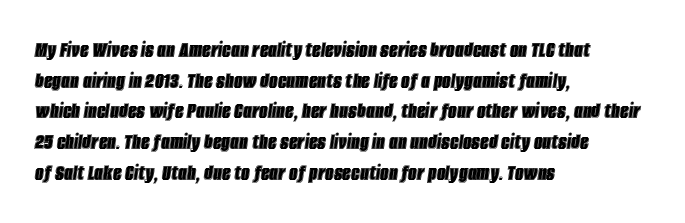
If you measured baseline to baseline, you'd find a middling distance. Glance below the letters and you will spot only blank space. Horizontal alignment here is leftward, the default for most running prose. There's an unmistakable incline to the writing here. Spacing between characters is what you'd get straight out of the box.
